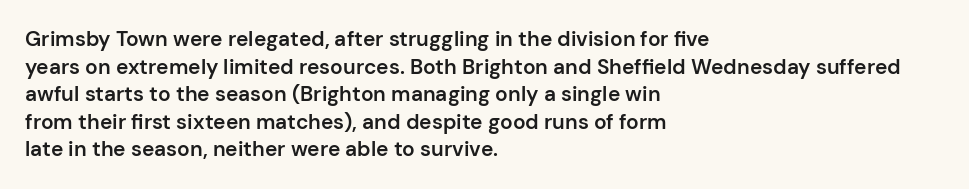
The image shows 21 px text type, upright; set left-aligned, normal line spacing (1.31x), normal letter spacing, not underlined.
